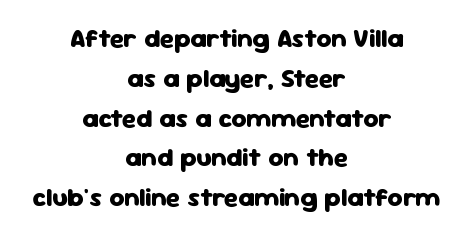
The image shows 26 px bold type, upright; set centered, normal line spacing (1.53x), normal letter spacing, not underlined.
